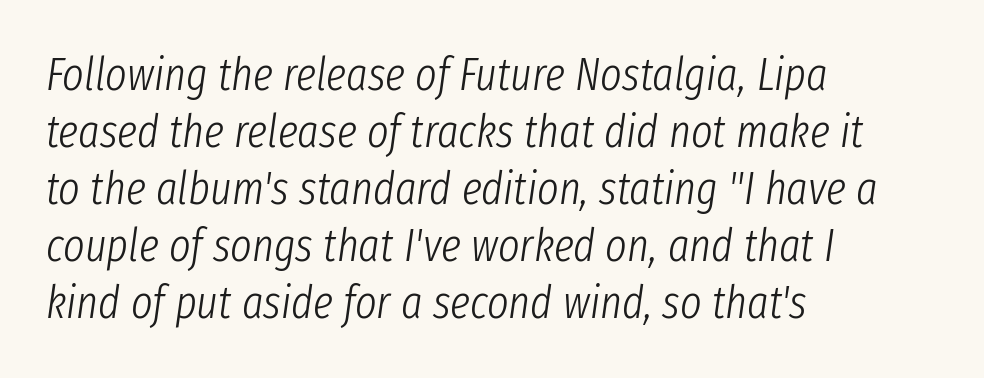
The image shows 46 px light, condensed type, italic (leaning right); set left-aligned, line spacing 1.24x, normal letter spacing, not underlined; low stroke contrast and a medium x-height.
